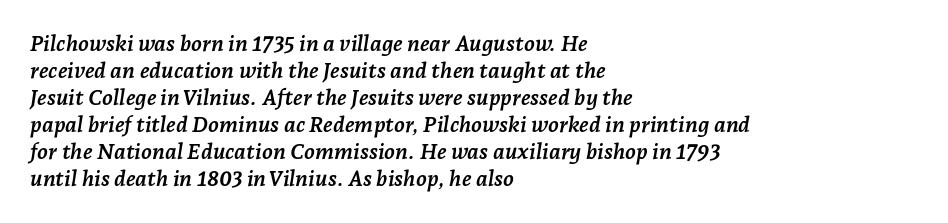
The image shows 22 px bold type, italic (leaning right); set left-aligned, line spacing 1.23x, normal letter spacing, not underlined.
